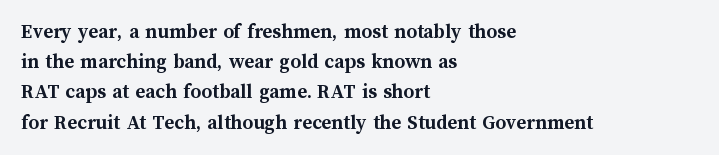
Emphasis by weight is at full strength: bold. Compared with typical body copy, the letter spacing here is the same. The passage shown is not underscored anywhere. Each new line begins a customary step beneath the previous one.
